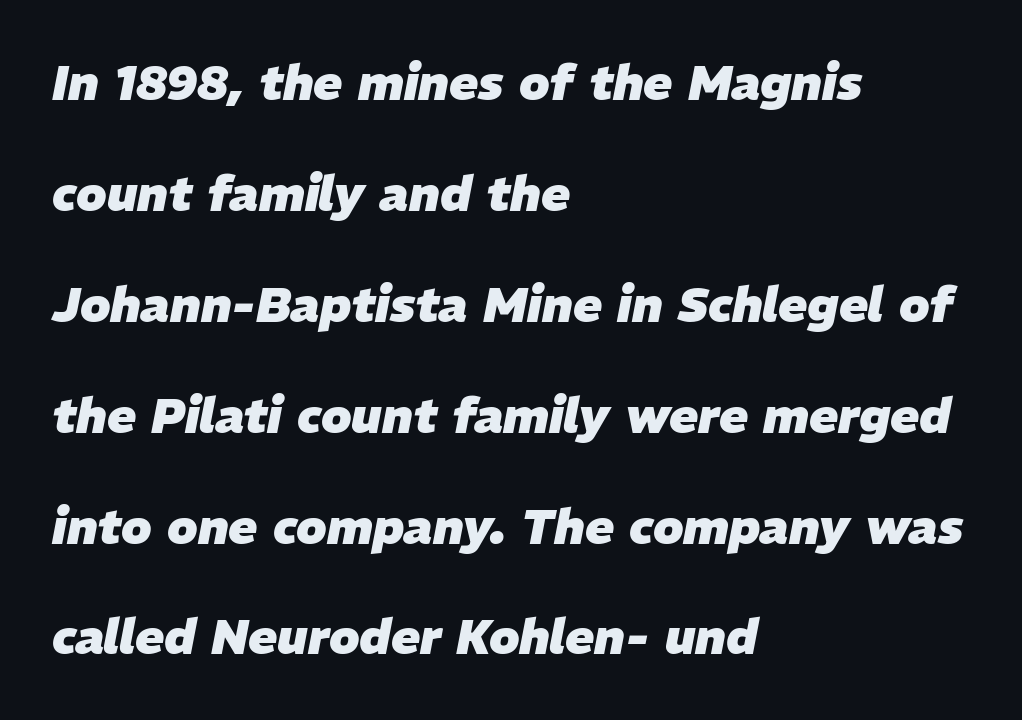
Q: Is the text bold? A: Yes.
Q: Is the text italic (slanted)? A: Yes, it leans right by about 11 degrees.
Q: Is the text underlined? A: No.
Q: How is the paragraph aligned? A: Left-aligned.
Q: Is the spacing between letters normal or unusually wide? A: Normal.
Q: Is the spacing between lines tight, normal or loose? A: Loose.
Q: Width (condensed, normal, or wide)? A: Normal.
Q: Stroke contrast? A: Low.
Q: x-height? A: Medium.
Q: Monospaced? A: No.
